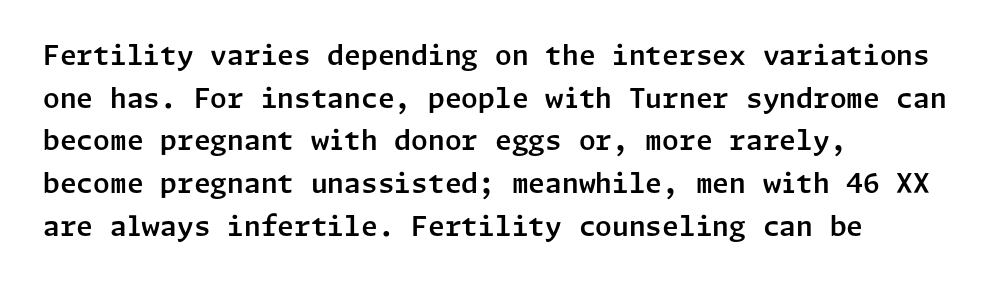
The words here are not underlined. Upright lettering throughout. This rendering leaves character spacing at its baseline value. These lines stack with their left ends in a neat column. Vertical spacing — default.
